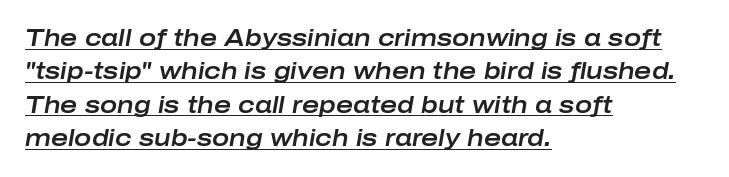
{"italic": "yes", "lean": "right", "slant_degrees": 10, "underline": "yes", "align": "left", "line_spacing": "normal", "line_spacing_ratio": 1.45, "letter_spacing": "normal", "letter_spacing_em": 0.0, "glyph_px": 23}
